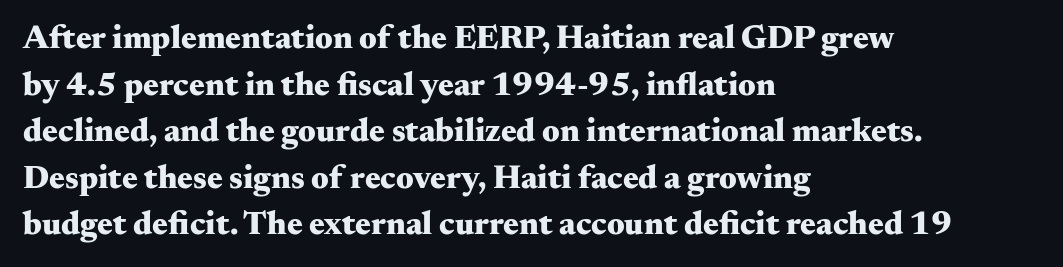
The image shows 33 px heavy, wide serif type, upright; set left-aligned, normal line spacing (1.41x), normal letter spacing, not underlined; medium stroke contrast and a small x-height.
